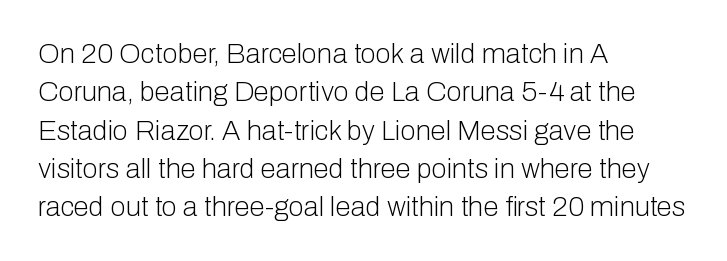
Casual observation: everything's shoved over to the left. Stroke mass is kept to a normal reading level or below. The letterforms sit shoulder to shoulder at normal distance. How would I describe the line gaps? Plain and ordinary. A roman cut, with each character standing at attention. Do the characters align in a grid? No, the font is proportional.
